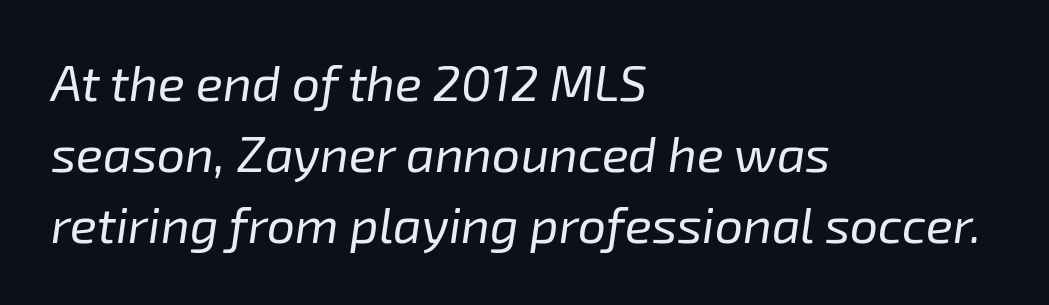
Decoration check: the copy has no underline. The passage shown is not bold in any degree. The ragged edge is on the right, which tells us the setting is flush left. Spacing verdict: proportional, widths tailored to each character. Nobody touched the tracking dial on this one.
